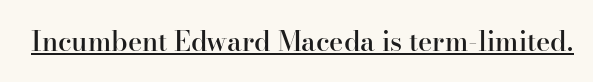
Q: Is the text bold? A: Semi-bold.
Q: Is the text italic (slanted)? A: No, it is upright.
Q: Is the text underlined? A: Yes.
Q: Is the spacing between letters normal or unusually wide? A: Normal.
